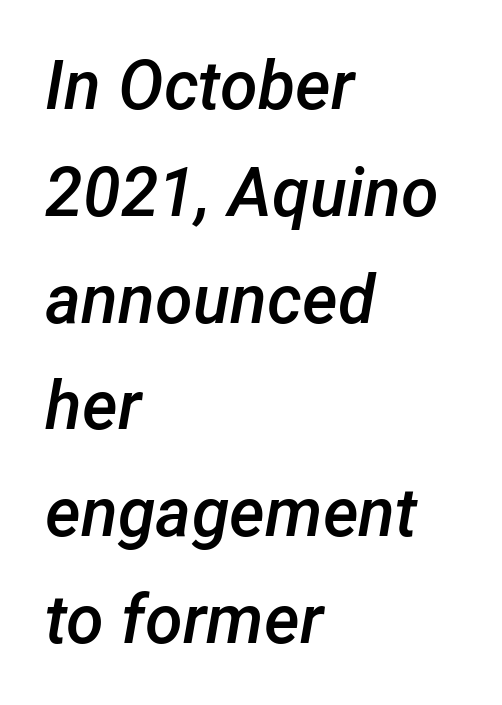
Q: Is the text bold? A: Semi-bold.
Q: Is the text italic (slanted)? A: Yes, it leans right by about 12 degrees.
Q: Is the text underlined? A: No.
Q: How is the paragraph aligned? A: Left-aligned.
Q: Is the spacing between letters normal or unusually wide? A: Normal.
Q: Is the spacing between lines tight, normal or loose? A: Normal.
Q: Width (condensed, normal, or wide)? A: Normal.
Q: Stroke contrast? A: Low.
Q: x-height? A: Medium.
Q: Monospaced? A: No.
